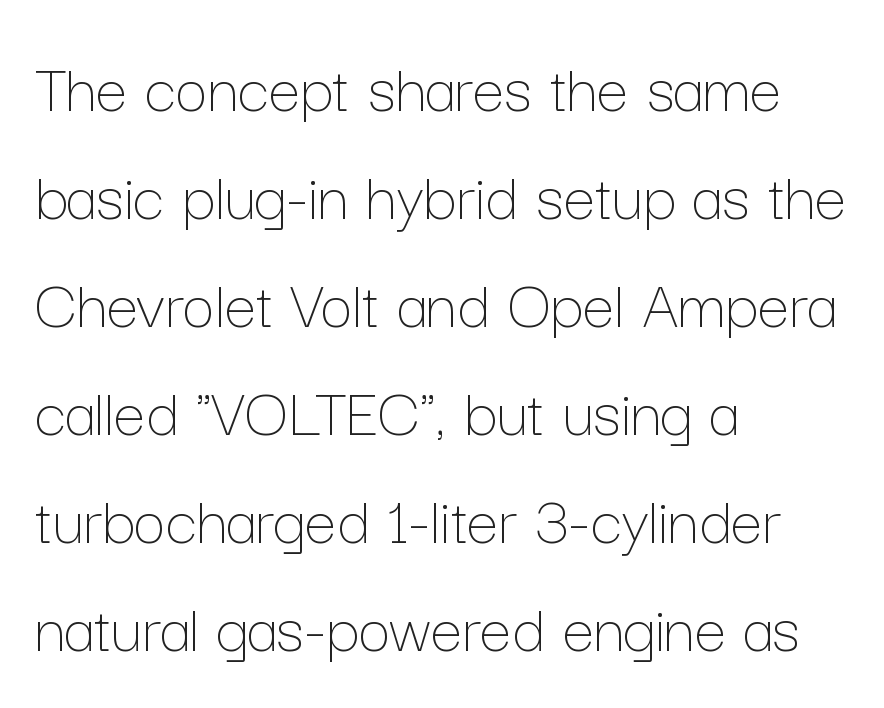
The image shows 71 px thin type, upright; set left-aligned, normal line spacing (1.52x), normal letter spacing, not underlined; low stroke contrast and a medium x-height.
